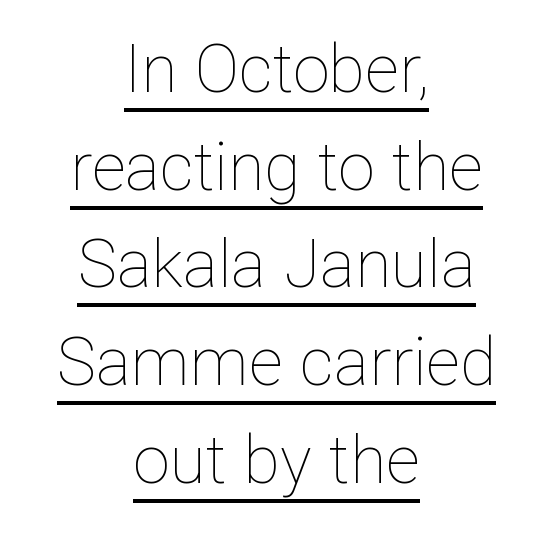
Q: Is the text bold? A: No.
Q: Is the text italic (slanted)? A: No, it is upright.
Q: Is the text underlined? A: Yes.
Q: How is the paragraph aligned? A: Centered.
Q: Is the spacing between letters normal or unusually wide? A: Normal.
Q: Is the spacing between lines tight, normal or loose? A: Normal.
Q: Width (condensed, normal, or wide)? A: Normal.
Q: Stroke contrast? A: Low.
Q: x-height? A: Medium.
Q: Monospaced? A: No.
